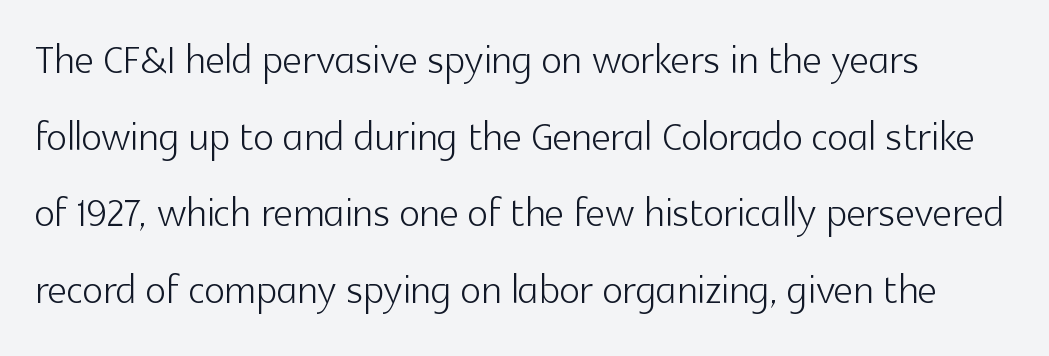
{"serif": "no", "italic": "no", "bold": "no", "weight": "light", "width": "normal", "x_height": "medium", "monospaced": "no", "underline": "no", "line_spacing": "normal", "line_spacing_ratio": 1.42, "letter_spacing": "normal", "letter_spacing_em": 0.0, "glyph_px": 54}
